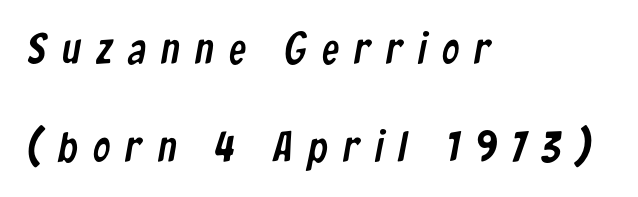
Q: Is the typeface a serif or a sans-serif typeface? A: Sans-serif.
Q: Is the text underlined? A: No.
Q: How is the paragraph aligned? A: Left-aligned.
Q: Is the spacing between letters normal or unusually wide? A: Unusually wide.
Q: Is the spacing between lines tight, normal or loose? A: Loose.
Q: Width (condensed, normal, or wide)? A: Condensed.
Q: Stroke contrast? A: Low.
Q: x-height? A: Medium.
Q: Monospaced? A: No.
